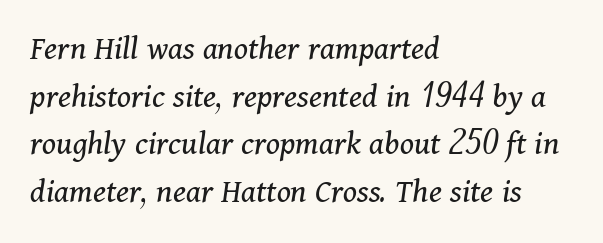
Q: Is the text bold? A: No.
Q: Is the text italic (slanted)? A: Yes, it leans right by about 11 degrees.
Q: Is the typeface a serif or a sans-serif typeface? A: Serif.
Q: Is the text underlined? A: No.
Q: How is the paragraph aligned? A: Left-aligned.
Q: Is the spacing between letters normal or unusually wide? A: Normal.
Q: Is the spacing between lines tight, normal or loose? A: Normal.
Q: Width (condensed, normal, or wide)? A: Normal.
Q: Stroke contrast? A: Medium.
Q: x-height? A: Medium.
Q: Monospaced? A: No.
